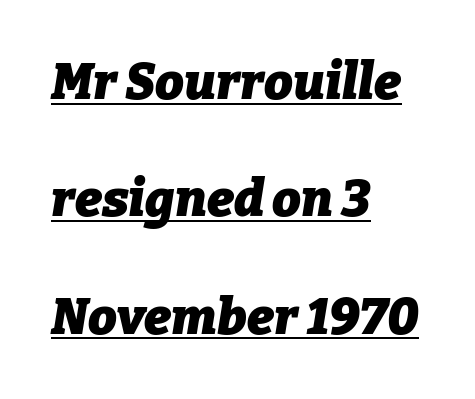
{"italic": "yes", "lean": "right", "slant_degrees": 9, "bold": "yes", "weight": "heavy", "width": "normal", "stroke_contrast": "low", "x_height": "medium", "monospaced": "no", "underline": "yes", "align": "left", "line_spacing": "loose", "line_spacing_ratio": 2.3, "letter_spacing": "normal", "letter_spacing_em": 0.0, "glyph_px": 51}
